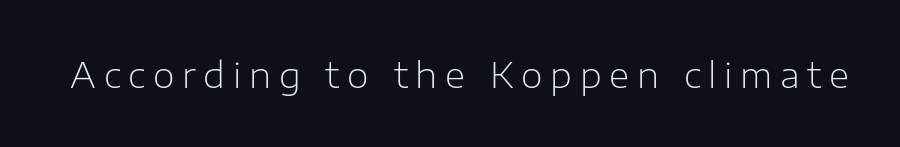
The image shows 35 px light sans-serif type, upright; set unusually wide letter spacing (+0.22 em), not underlined; low stroke contrast and a medium x-height.
